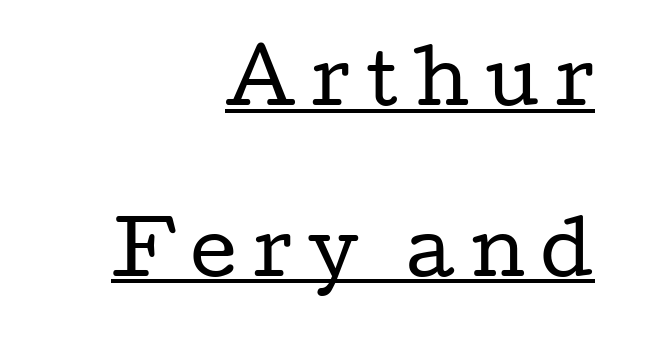
Here the designer chose a conventional face with non-uniform glyph widths. This is serif lettering, the kind often seen in printed books. Line endings align vertically; line beginnings do not. Display-style spreading of the glyphs; the letterfit is very open.
